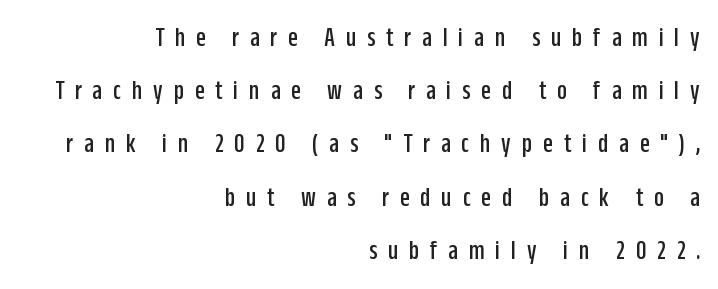
Clear beneath every line of the passage. The rendering uses natural spacing where letterforms have individual widths. The block of text is sparse from top to bottom, with ample space between rows. Serifs: no, the terminals of the letterforms are clean.
